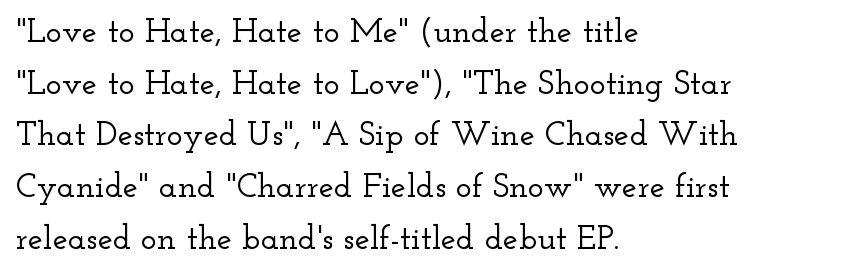
Does extra space separate the letters? No, they use regular spacing. Is the block centered? No — it sits flush against the left margin. Every character sits straight up, as roman type does. Varying glyph widths throughout — classic text-font behaviour. I'd call this a serif setting — the letters wear small feet. The lines sit at an ordinary, default distance from one another.
